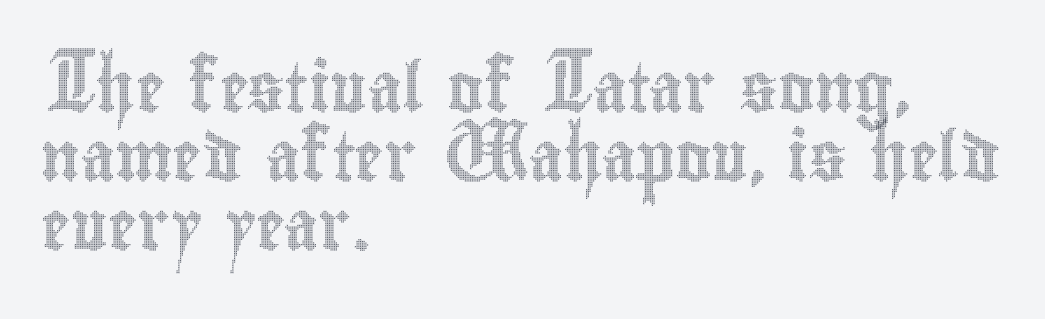
Q: Is the text italic (slanted)? A: No, it is upright.
Q: Is the text underlined? A: No.
Q: How is the paragraph aligned? A: Left-aligned.
Q: Is the spacing between letters normal or unusually wide? A: Normal.
Q: Is the spacing between lines tight, normal or loose? A: Normal.
Q: Width (condensed, normal, or wide)? A: Condensed.
Q: x-height? A: Small.
Q: Monospaced? A: No.
